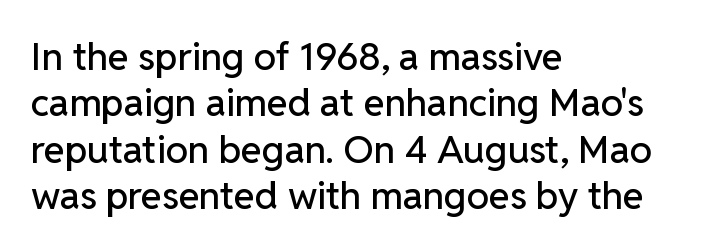
The specimen omits any rule beneath the text block's lines. Reading down the block, your eye returns to a fixed left position each line. The letters advance in unequal steps, a hallmark of proportional type. Observe the ordinary spacing: letters are neighbours, not strangers. Nope, not italic — everything's standing straight. This rendering employs a face without finishing strokes, i.e., a sans-serif.
